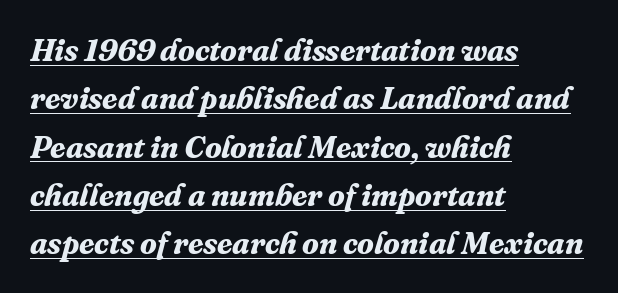
Q: Is the text bold? A: Yes.
Q: Is the text italic (slanted)? A: Yes, it leans right by about 16 degrees.
Q: Is the typeface a serif or a sans-serif typeface? A: Serif.
Q: Is the text underlined? A: Yes.
Q: How is the paragraph aligned? A: Left-aligned.
Q: Is the spacing between letters normal or unusually wide? A: Normal.
Q: Is the spacing between lines tight, normal or loose? A: Normal.
Q: Width (condensed, normal, or wide)? A: Normal.
Q: Stroke contrast? A: Medium.
Q: x-height? A: Medium.
Q: Monospaced? A: No.
